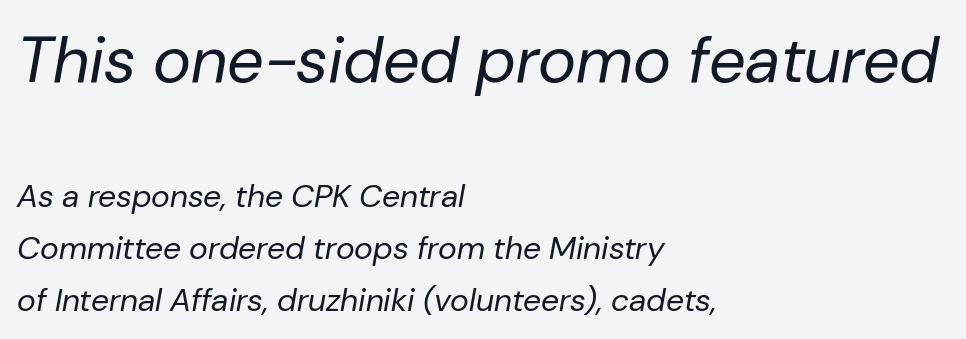
The image shows 65 px regular-weight type, italic (leaning right); set left-aligned, normal line spacing (1.63x), normal letter spacing, not underlined; the first (top) block is 2.03x larger; low stroke contrast and a medium x-height.
